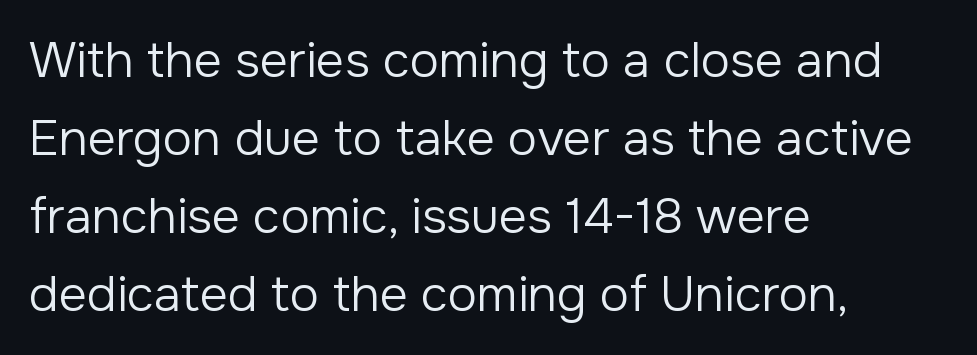
Q: Is the text bold? A: No.
Q: Is the text italic (slanted)? A: No, it is upright.
Q: Is the typeface a serif or a sans-serif typeface? A: Sans-serif.
Q: Is the text underlined? A: No.
Q: How is the paragraph aligned? A: Left-aligned.
Q: Is the spacing between letters normal or unusually wide? A: Normal.
Q: Is the spacing between lines tight, normal or loose? A: Normal.
Q: Width (condensed, normal, or wide)? A: Normal.
Q: Stroke contrast? A: Low.
Q: x-height? A: Medium.
Q: Monospaced? A: No.
